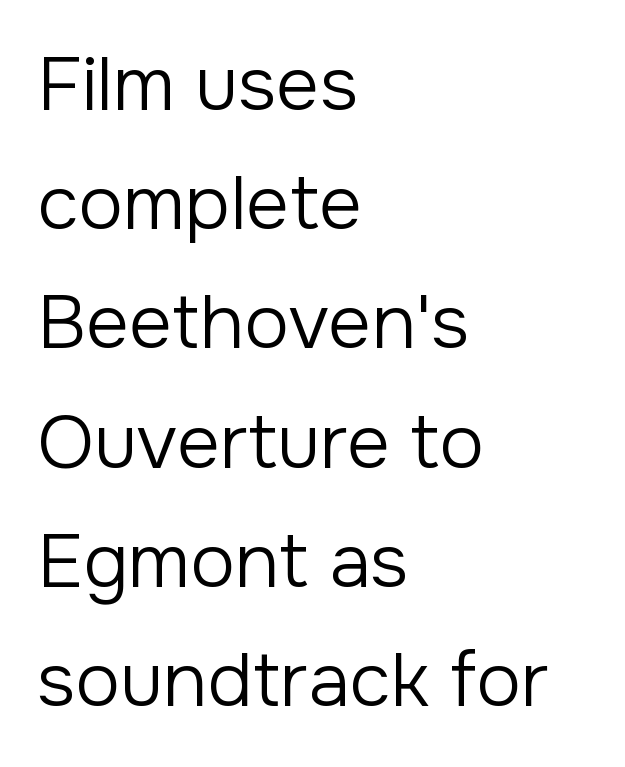
The image shows 75 px regular-weight sans-serif type, upright; set left-aligned, normal line spacing (1.59x), normal letter spacing, not underlined; low stroke contrast and a medium x-height.
